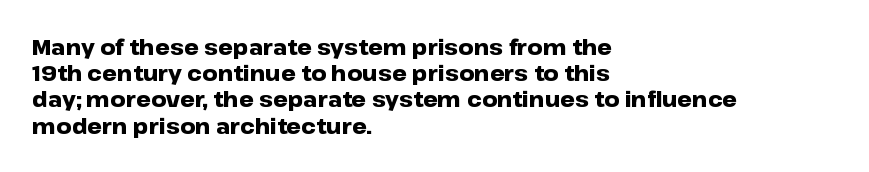
The image shows 21 px bold type, upright; set left-aligned, normal line spacing (1.25x), normal letter spacing, not underlined.
